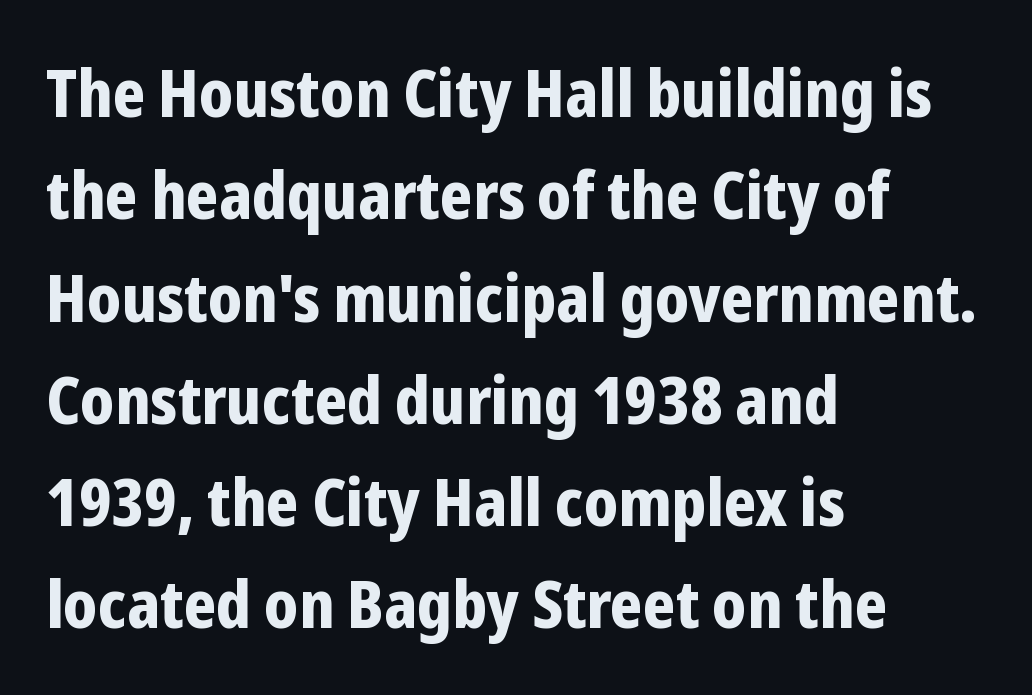
{"serif": "no", "italic": "no", "bold": "yes", "weight": "bold", "width": "condensed", "stroke_contrast": "low", "x_height": "medium", "monospaced": "no", "underline": "no", "align": "left", "line_spacing": "normal", "line_spacing_ratio": 1.55, "letter_spacing": "normal", "letter_spacing_em": 0.0, "glyph_px": 66}
